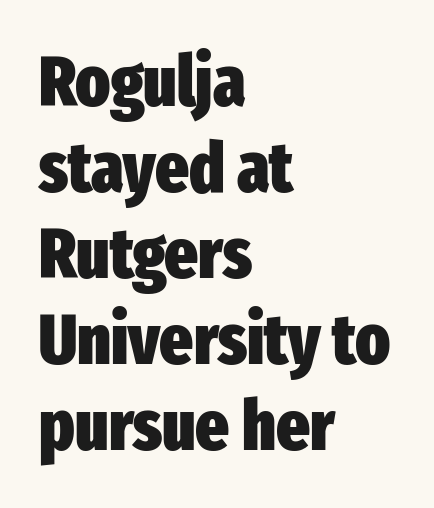
{"serif": "no", "italic": "no", "bold": "yes", "weight": "heavy", "width": "condensed", "stroke_contrast": "low", "x_height": "medium", "monospaced": "no", "underline": "no", "align": "left", "line_spacing_ratio": 1.21, "letter_spacing": "normal", "letter_spacing_em": 0.0, "glyph_px": 71}
